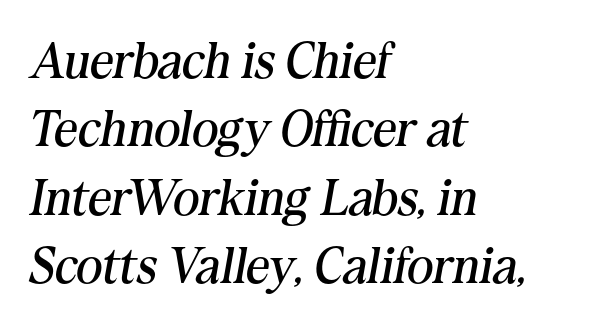
Q: Is the text bold? A: No.
Q: Is the text italic (slanted)? A: Yes, it leans right by about 10 degrees.
Q: Is the typeface a serif or a sans-serif typeface? A: Serif.
Q: Is the text underlined? A: No.
Q: How is the paragraph aligned? A: Left-aligned.
Q: Is the spacing between letters normal or unusually wide? A: Normal.
Q: Is the spacing between lines tight, normal or loose? A: Normal.
Q: Width (condensed, normal, or wide)? A: Normal.
Q: Stroke contrast? A: Medium.
Q: x-height? A: Medium.
Q: Monospaced? A: No.
